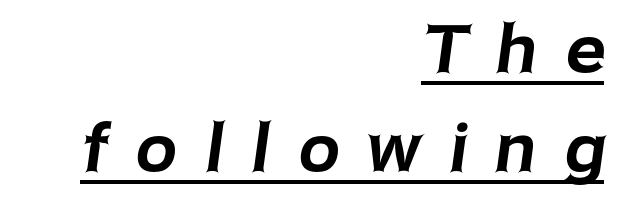
The passage shown has open, widely tracked lettering throughout. No feet cap the strokes, marking this as sans-serif type. These characters rest on top of a visible drawn line. Is the block centered? No — it sits flush against the right margin. Does the leading feel generous? No, just average.
